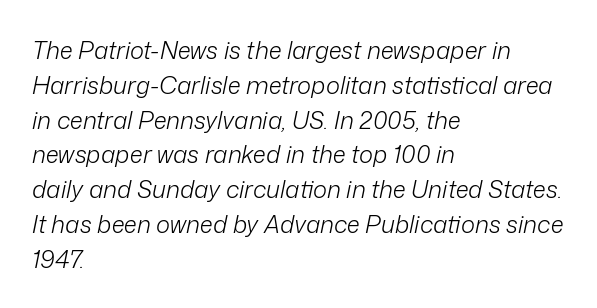
The image shows 24 px text type, italic (leaning right); set left-aligned, normal line spacing (1.45x), normal letter spacing, not underlined.
